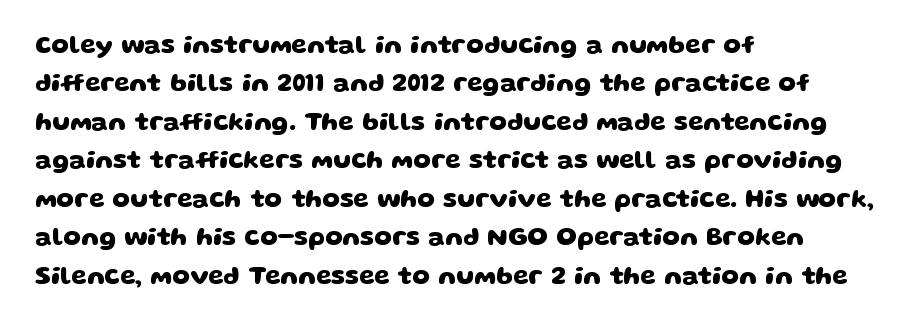
The ragged edge is on the right, which tells us the setting is flush left. A clean baseline with only descenders dipping below it. What weight is shown? A full bold with thick strokes. How are the letters spaced? Ordinarily, with no added tracking.
